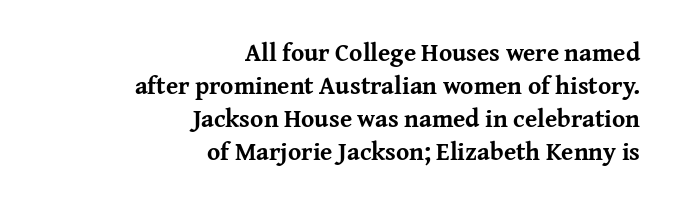
{"italic": "no", "bold": "yes", "underline": "no", "align": "right", "line_spacing": "normal", "line_spacing_ratio": 1.32, "letter_spacing": "normal", "letter_spacing_em": 0.0, "glyph_px": 25}
